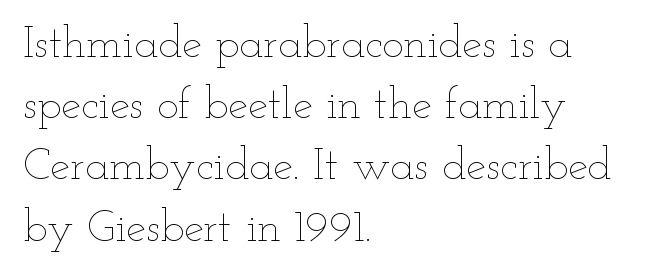
{"italic": "no", "bold": "no", "weight": "thin", "width": "wide", "stroke_contrast": "low", "x_height": "small", "monospaced": "no", "underline": "no", "align": "left", "line_spacing": "normal", "line_spacing_ratio": 1.36, "letter_spacing": "normal", "letter_spacing_em": 0.0, "glyph_px": 45}
